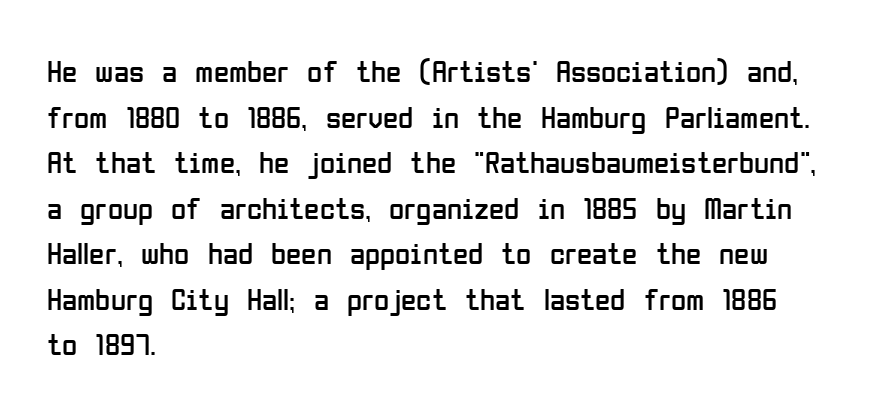
Q: Is the text bold? A: No.
Q: Is the text italic (slanted)? A: No, it is upright.
Q: Is the typeface a serif or a sans-serif typeface? A: Sans-serif.
Q: Is the text underlined? A: No.
Q: How is the paragraph aligned? A: Left-aligned.
Q: Is the spacing between letters normal or unusually wide? A: Normal.
Q: Is the spacing between lines tight, normal or loose? A: Normal.
Q: Width (condensed, normal, or wide)? A: Condensed.
Q: Stroke contrast? A: Low.
Q: x-height? A: Medium.
Q: Monospaced? A: No.
